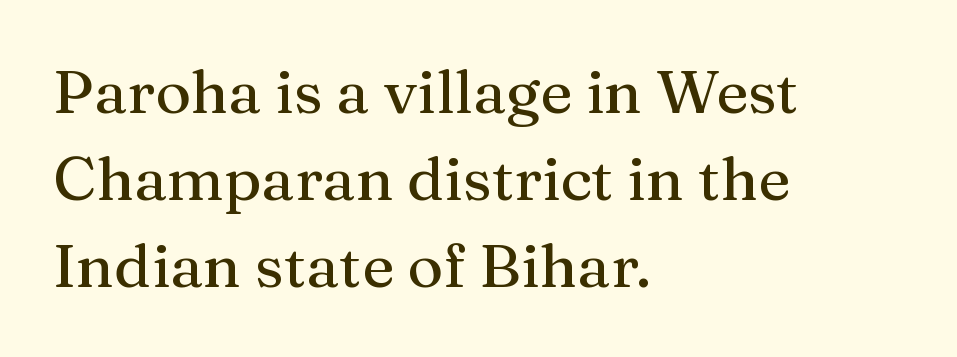
{"serif": "yes", "italic": "no", "width": "normal", "stroke_contrast": "medium", "x_height": "medium", "monospaced": "no", "underline": "no", "align": "left", "line_spacing": "normal", "line_spacing_ratio": 1.43, "letter_spacing": "normal", "letter_spacing_em": 0.0, "glyph_px": 61}
